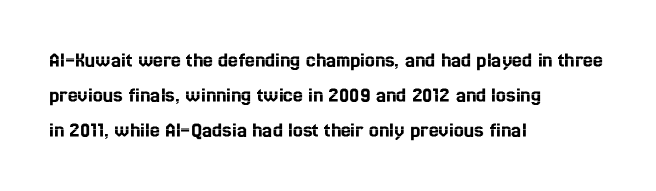
The letters stand straight up with perfectly vertical stems. The strip under each line holds only bare page. Each new line begins a customary step beneath the previous one. Inter-character spacing is left at the font's built-in metrics. The paragraph shown leans on its left margin.
